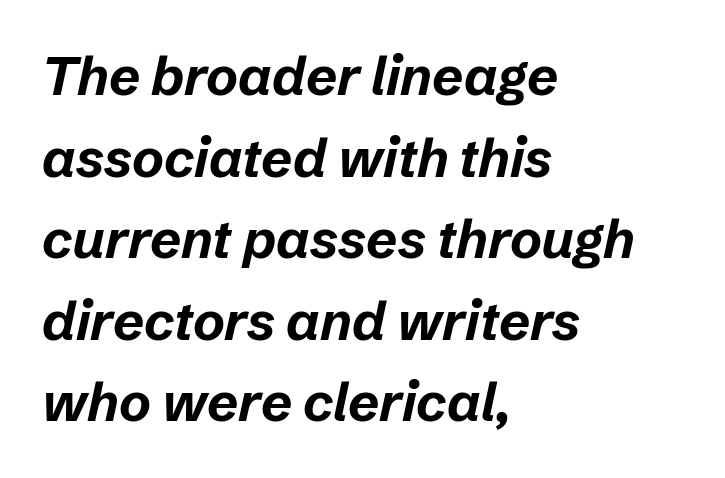
Q: Is the text bold? A: Yes.
Q: Is the text italic (slanted)? A: Yes, it leans right by about 12 degrees.
Q: Is the text underlined? A: No.
Q: How is the paragraph aligned? A: Left-aligned.
Q: Is the spacing between letters normal or unusually wide? A: Normal.
Q: Is the spacing between lines tight, normal or loose? A: Normal.
Q: Width (condensed, normal, or wide)? A: Normal.
Q: Stroke contrast? A: Low.
Q: x-height? A: Medium.
Q: Monospaced? A: No.
